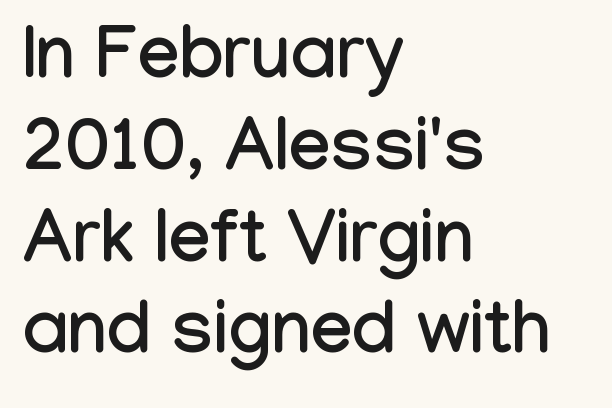
{"serif": "no", "italic": "no", "width": "condensed", "stroke_contrast": "low", "x_height": "medium", "monospaced": "no", "underline": "no", "align": "left", "line_spacing_ratio": 1.24, "letter_spacing": "normal", "letter_spacing_em": 0.0, "glyph_px": 74}
